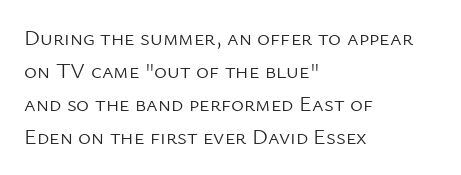
{"italic": "no", "bold": "no", "underline": "no", "align": "left", "line_spacing": "normal", "line_spacing_ratio": 1.5, "letter_spacing": "normal", "letter_spacing_em": 0.0, "glyph_px": 22}
